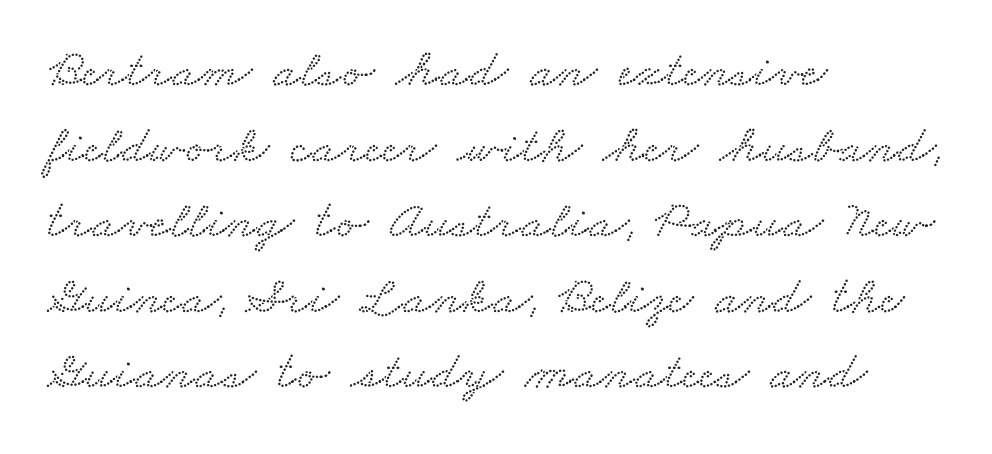
Q: Is the typeface a serif or a sans-serif typeface? A: Serif.
Q: Is the text underlined? A: No.
Q: How is the paragraph aligned? A: Left-aligned.
Q: Is the spacing between letters normal or unusually wide? A: Normal.
Q: Is the spacing between lines tight, normal or loose? A: Normal.
Q: Width (condensed, normal, or wide)? A: Wide.
Q: Stroke contrast? A: Low.
Q: x-height? A: Small.
Q: Monospaced? A: No.
